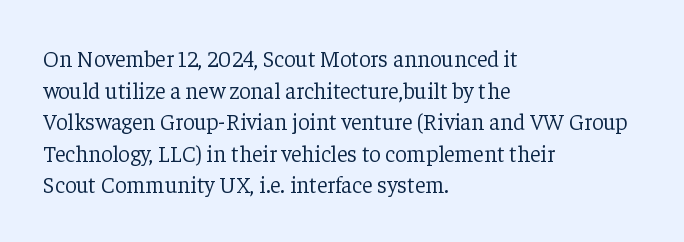
The image shows 23 px text type, upright; set left-aligned, normal line spacing (1.37x), normal letter spacing, not underlined.
